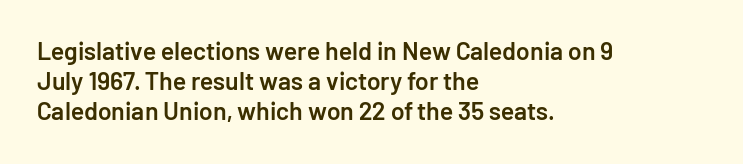
{"italic": "no", "bold": "semi", "underline": "no", "align": "left", "line_spacing_ratio": 1.21, "letter_spacing": "normal", "letter_spacing_em": 0.0, "glyph_px": 25}
